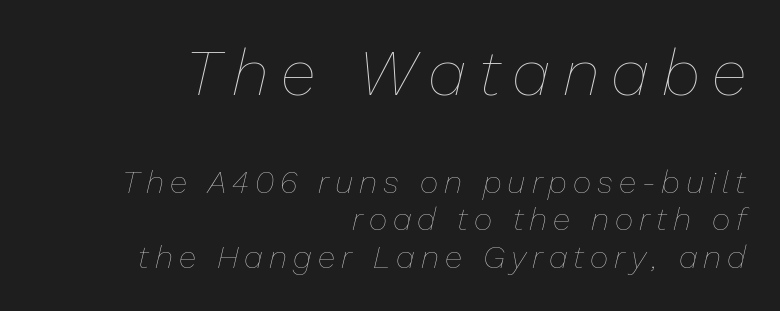
{"italic": "yes", "lean": "right", "slant_degrees": 13, "bold": "no", "weight": "thin", "width": "normal", "stroke_contrast": "low", "x_height": "medium", "monospaced": "no", "underline": "no", "align": "right", "line_spacing_ratio": 1.18, "larger_block": "first", "size_ratio": 2.03, "glyph_px": 65}
